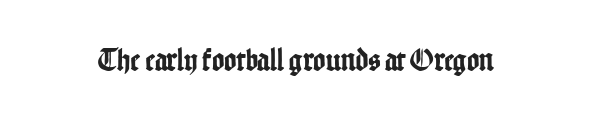
Honestly, the letter spacing is just normal — you wouldn't notice it. The typeface chosen for these lines omits serifs. Looks like regular typesetting: each glyph gets only the width it needs. In terms of posture, this sample is upright. Clear beneath every line of the passage.
